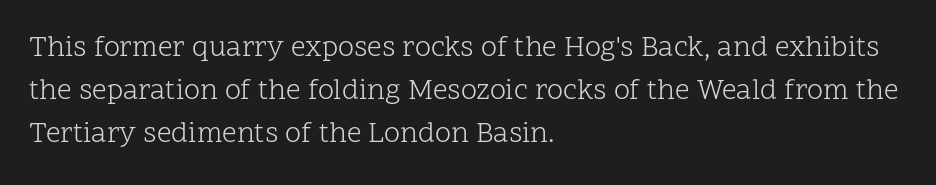
Q: Is the text bold? A: No.
Q: Is the text italic (slanted)? A: No, it is upright.
Q: Is the typeface a serif or a sans-serif typeface? A: Serif.
Q: Is the text underlined? A: No.
Q: How is the paragraph aligned? A: Left-aligned.
Q: Is the spacing between letters normal or unusually wide? A: Normal.
Q: Is the spacing between lines tight, normal or loose? A: Normal.
Q: Width (condensed, normal, or wide)? A: Normal.
Q: Stroke contrast? A: Low.
Q: x-height? A: Medium.
Q: Monospaced? A: No.
